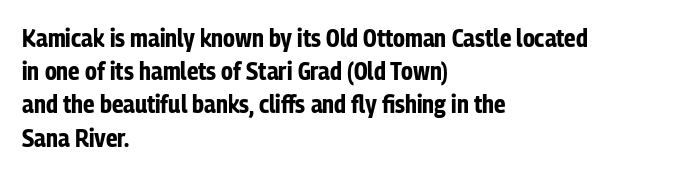
One-word summary of the alignment: left. Compared with an ordinary text face, these strokes are far heavier — a full bold. Interline gaps are of average width in this sample. Letter spacing: default. The baseline area is clear. The letters stand upright; this is a roman face.
